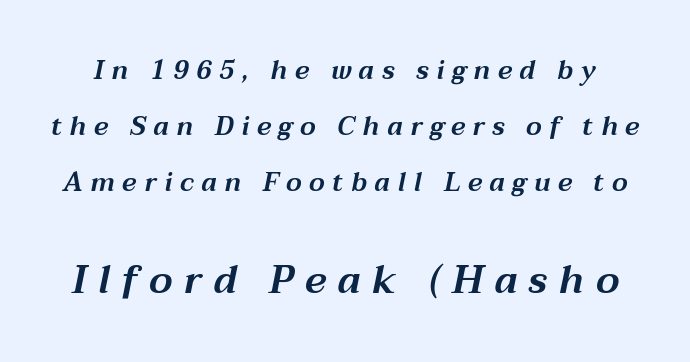
Q: Is the text italic (slanted)? A: Yes, it leans right by about 12 degrees.
Q: Is the text underlined? A: No.
Q: Is the spacing between letters normal or unusually wide? A: Unusually wide.
Q: Is the spacing between lines tight, normal or loose? A: Loose.
Q: Which block of text is set in a larger size, the first (top) or the second (bottom)? A: The second (bottom) one.
Q: Width (condensed, normal, or wide)? A: Wide.
Q: Stroke contrast? A: Medium.
Q: x-height? A: Medium.
Q: Monospaced? A: No.
